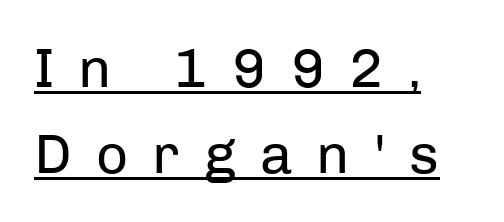
The image shows 56 px regular-weight sans-serif type, upright; set left-aligned, normal line spacing (1.54x), unusually wide letter spacing (+0.43 em), underlined; low stroke contrast and a medium x-height.
